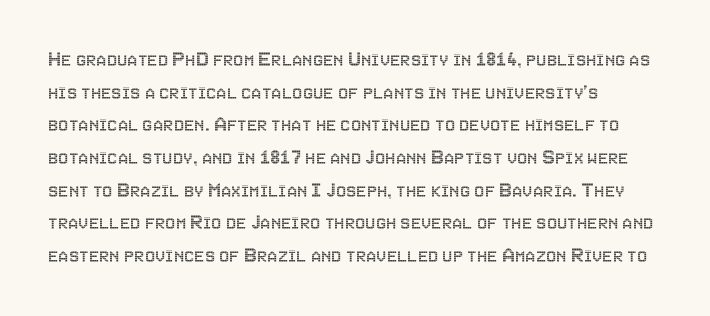
{"italic": "no", "underline": "no", "align": "left", "line_spacing": "normal", "line_spacing_ratio": 1.42, "letter_spacing": "normal", "letter_spacing_em": 0.0, "glyph_px": 23}
